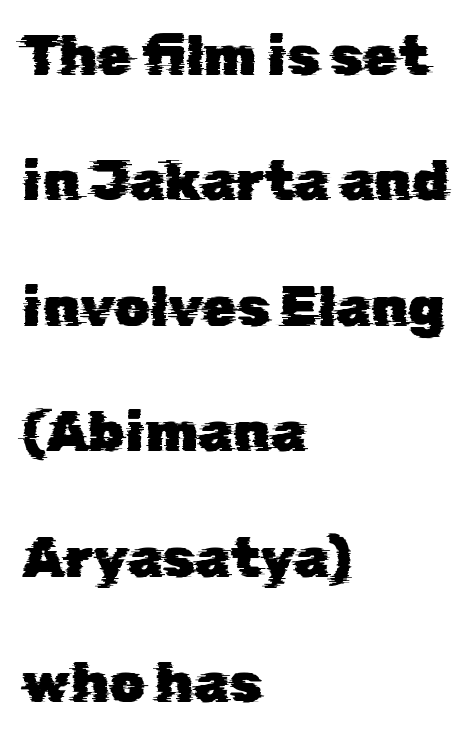
The image shows 56 px sans-serif type; set left-aligned, loose line spacing (2.24x), normal letter spacing, not underlined; low stroke contrast and a medium x-height.
